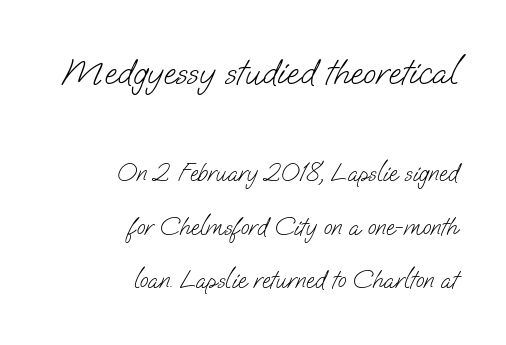
Q: Is the text bold? A: No.
Q: Is the typeface a serif or a sans-serif typeface? A: Sans-serif.
Q: Is the text underlined? A: No.
Q: How is the paragraph aligned? A: Right-aligned.
Q: Is the spacing between letters normal or unusually wide? A: Normal.
Q: Is the spacing between lines tight, normal or loose? A: Loose.
Q: Which block of text is set in a larger size, the first (top) or the second (bottom)? A: The first (top) one.
Q: Width (condensed, normal, or wide)? A: Normal.
Q: Stroke contrast? A: Low.
Q: x-height? A: Small.
Q: Monospaced? A: No.
